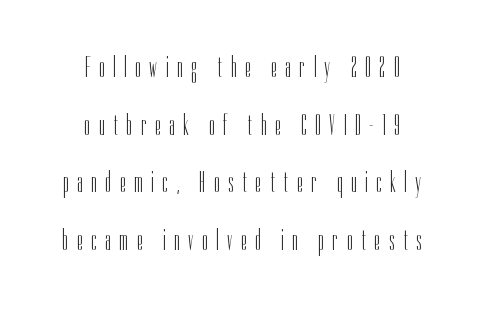
The image shows 29 px light, condensed sans-serif type, upright; set centered, loose line spacing (1.99x), unusually wide letter spacing (+0.3 em), not underlined; low stroke contrast and a medium x-height.
